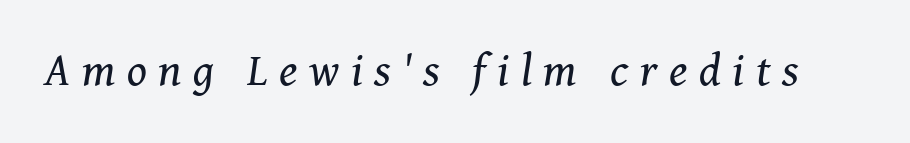
{"serif": "yes", "italic": "yes", "lean": "right", "slant_degrees": 8, "bold": "no", "weight": "regular", "width": "normal", "stroke_contrast": "medium", "x_height": "medium", "monospaced": "no", "underline": "no", "letter_spacing": "wide", "letter_spacing_em": 0.25, "glyph_px": 46}
